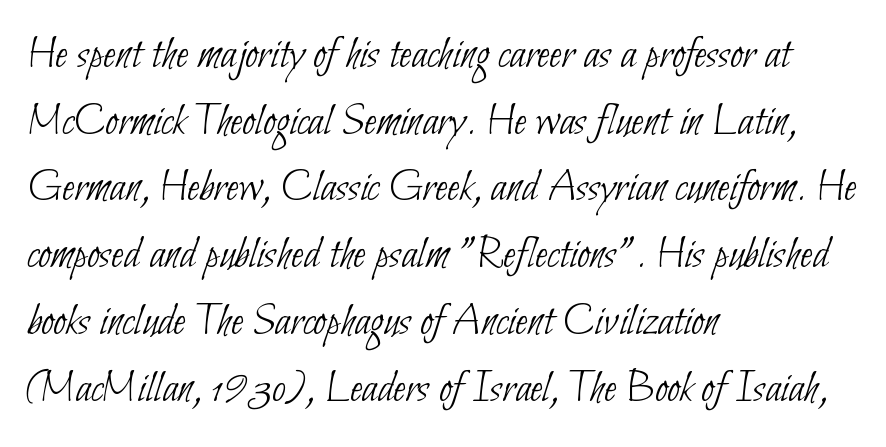
Type style note: lacks serifs. Notice how descenders clear the ascenders below comfortably — that's standard leading. Descenders hang freely into open space. A student would call this left alignment; a typographer would say flush left, rag right. The typesetting does not lean heavy: it is not bold.
